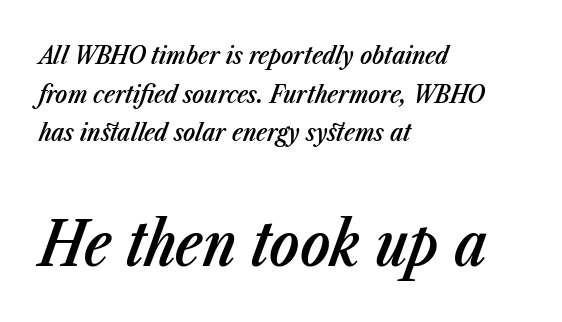
{"italic": "yes", "lean": "right", "slant_degrees": 23, "bold": "semi", "weight": "semibold", "width": "condensed", "stroke_contrast": "low", "x_height": "medium", "monospaced": "no", "underline": "no", "align": "left", "line_spacing": "normal", "line_spacing_ratio": 1.55, "letter_spacing": "normal", "letter_spacing_em": 0.0, "larger_block": "second", "size_ratio": 2.48, "glyph_px": 62}
